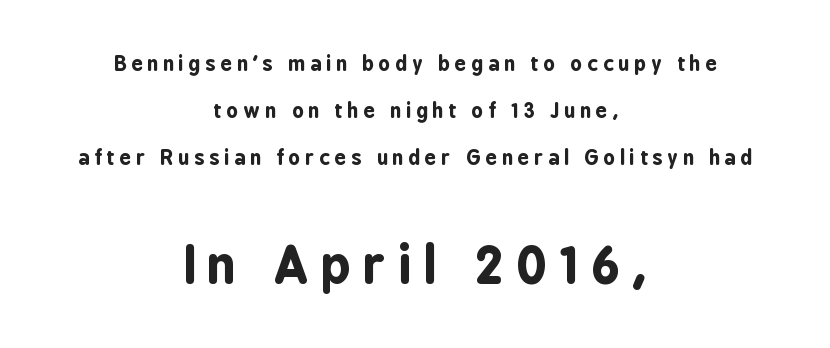
The image shows 51 px bold, condensed sans-serif type, upright; set centered, loose line spacing (2.35x), unusually wide letter spacing (+0.25 em), not underlined; the second (bottom) block is 2.55x larger; low stroke contrast and a medium x-height.
